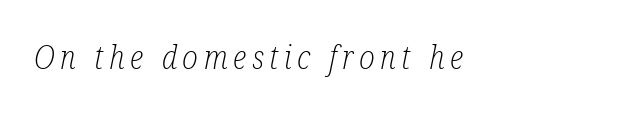
Q: Is the text bold? A: No.
Q: Is the text italic (slanted)? A: Yes, it leans right by about 12 degrees.
Q: Is the typeface a serif or a sans-serif typeface? A: Serif.
Q: Is the text underlined? A: No.
Q: Width (condensed, normal, or wide)? A: Condensed.
Q: Stroke contrast? A: Low.
Q: x-height? A: Medium.
Q: Monospaced? A: No.
